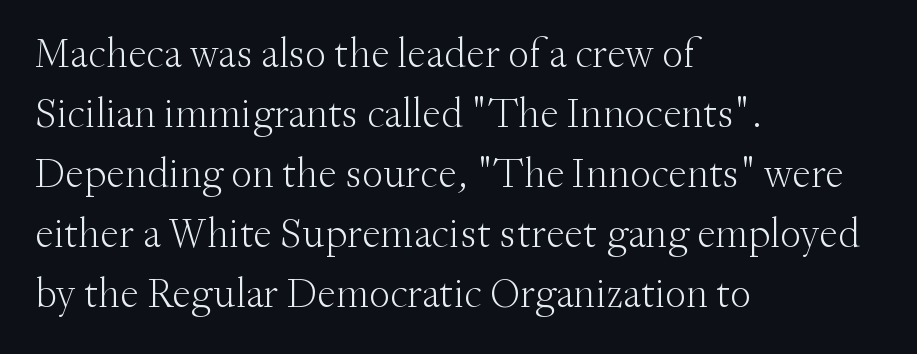
These lines are rendered in a variable-pitch font. Is the letter spacing exaggerated? No — it looks like the ordinary default. What kind of face is this? One with serifs. Alignment: flush left. Leading matches the norm, producing a regular column.
